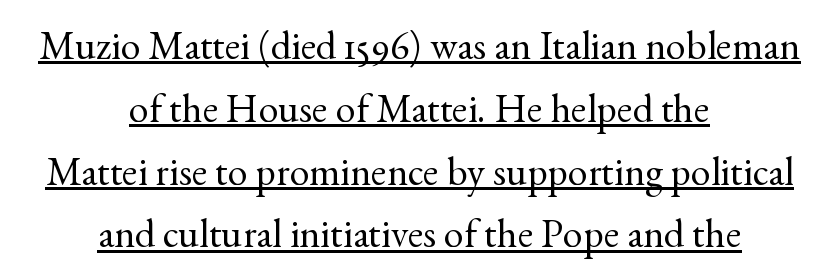
{"serif": "yes", "italic": "no", "bold": "no", "weight": "regular", "width": "normal", "x_height": "small", "monospaced": "no", "underline": "yes", "align": "center", "line_spacing": "normal", "line_spacing_ratio": 1.57, "letter_spacing": "normal", "letter_spacing_em": 0.0, "glyph_px": 40}
